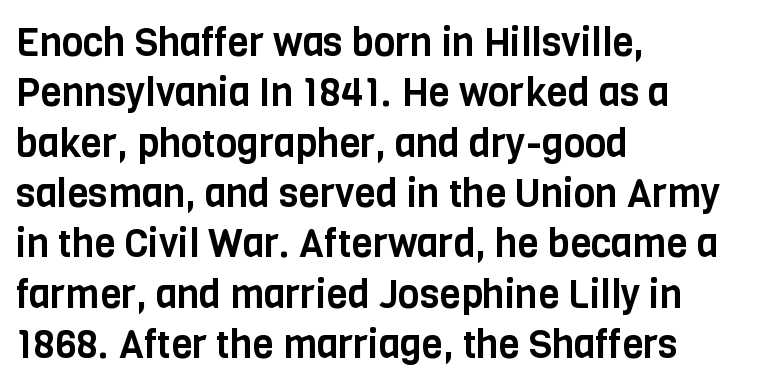
The image shows 39 px condensed sans-serif type, upright; set left-aligned, normal line spacing (1.29x), normal letter spacing, not underlined; low stroke contrast and a large x-height.
